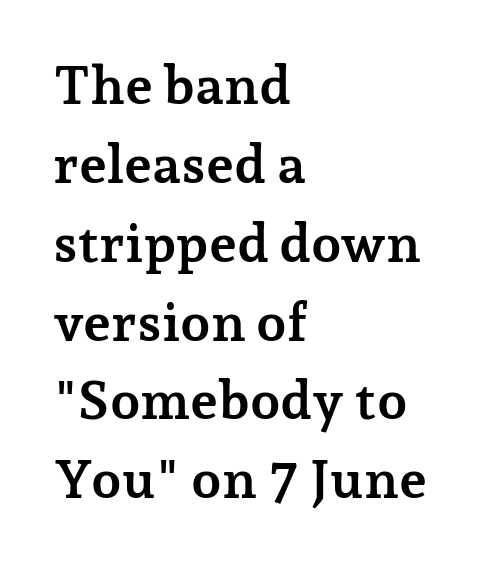
The image shows 54 px semibold serif type, upright; set left-aligned, normal line spacing (1.46x), normal letter spacing, not underlined; low stroke contrast and a medium x-height.
